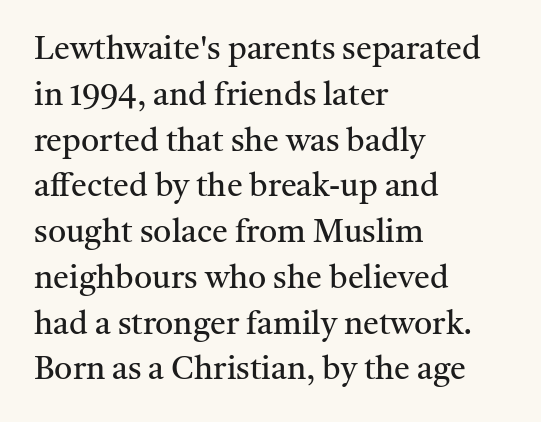
Q: Is the text bold? A: No.
Q: Is the text italic (slanted)? A: No, it is upright.
Q: Is the typeface a serif or a sans-serif typeface? A: Serif.
Q: Is the text underlined? A: No.
Q: How is the paragraph aligned? A: Left-aligned.
Q: Is the spacing between letters normal or unusually wide? A: Normal.
Q: Is the spacing between lines tight, normal or loose? A: Normal.
Q: Width (condensed, normal, or wide)? A: Normal.
Q: Stroke contrast? A: Medium.
Q: x-height? A: Medium.
Q: Monospaced? A: No.
